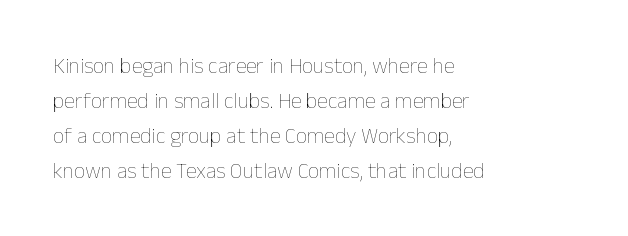
Q: Is the text bold? A: No.
Q: Is the text italic (slanted)? A: No, it is upright.
Q: Is the text underlined? A: No.
Q: How is the paragraph aligned? A: Left-aligned.
Q: Is the spacing between letters normal or unusually wide? A: Normal.
Q: Is the spacing between lines tight, normal or loose? A: Normal.
